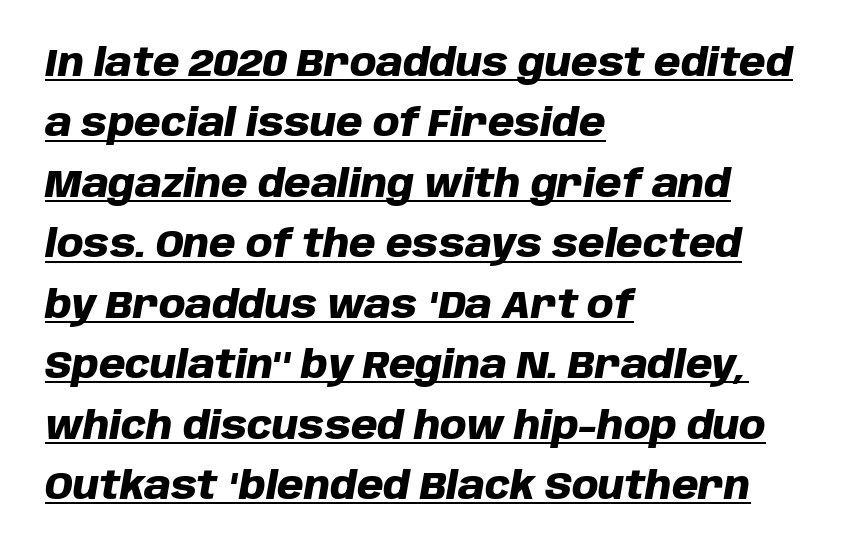
Q: Is the text bold? A: Yes.
Q: Is the text italic (slanted)? A: Yes, it leans right by about 10 degrees.
Q: Is the text underlined? A: Yes.
Q: How is the paragraph aligned? A: Left-aligned.
Q: Is the spacing between letters normal or unusually wide? A: Normal.
Q: Is the spacing between lines tight, normal or loose? A: Normal.
Q: Width (condensed, normal, or wide)? A: Normal.
Q: Stroke contrast? A: Low.
Q: x-height? A: Large.
Q: Monospaced? A: No.
